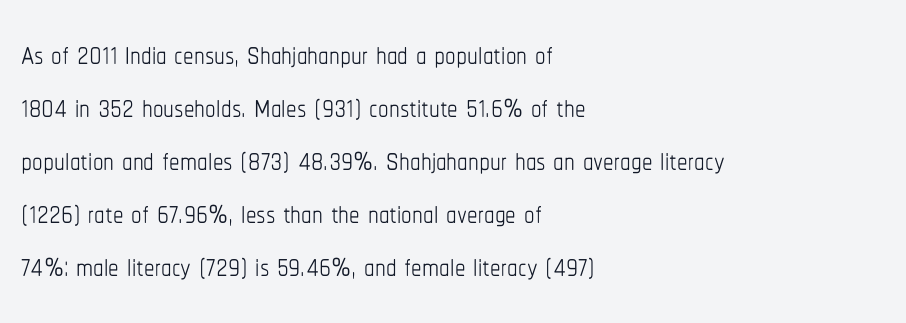
Caption: face not bold, strokes unweighted. Notice how the passage keeps a crisp vertical edge on the left only. Character widths vary here, with narrow letters taking less room than wide ones. The gaps between neighbouring characters are ordinary and unremarkable. Has an underline been added? It has not. Summary of vertical rhythm: regular, with standard interline spacing.
